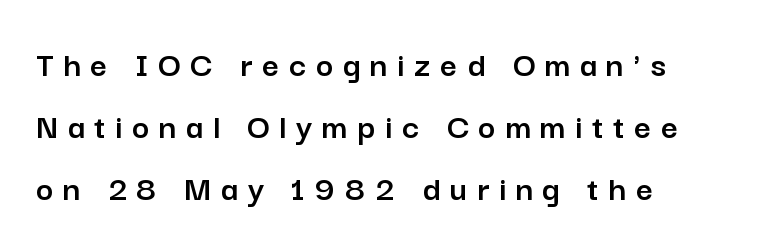
The image shows 37 px sans-serif type, upright; set left-aligned, normal line spacing (1.67x), unusually wide letter spacing (+0.26 em), not underlined; low stroke contrast and a medium x-height.
